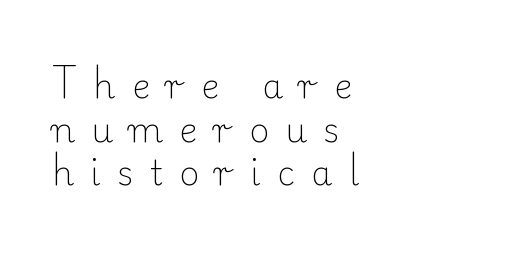
The image shows 34 px light serif type, upright; set left-aligned, normal line spacing (1.28x), unusually wide letter spacing (+0.48 em), not underlined; low stroke contrast and a small x-height.
